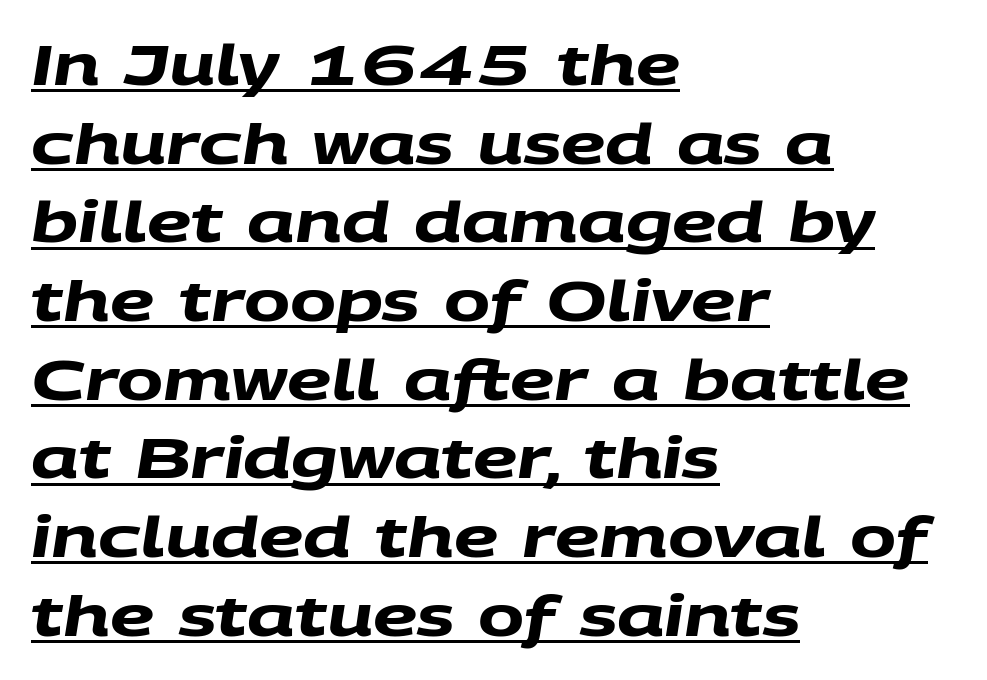
Q: Is the text bold? A: Yes.
Q: Is the typeface a serif or a sans-serif typeface? A: Sans-serif.
Q: Is the text underlined? A: Yes.
Q: How is the paragraph aligned? A: Left-aligned.
Q: Is the spacing between letters normal or unusually wide? A: Normal.
Q: Is the spacing between lines tight, normal or loose? A: Normal.
Q: Width (condensed, normal, or wide)? A: Wide.
Q: Stroke contrast? A: Medium.
Q: x-height? A: Large.
Q: Monospaced? A: No.
